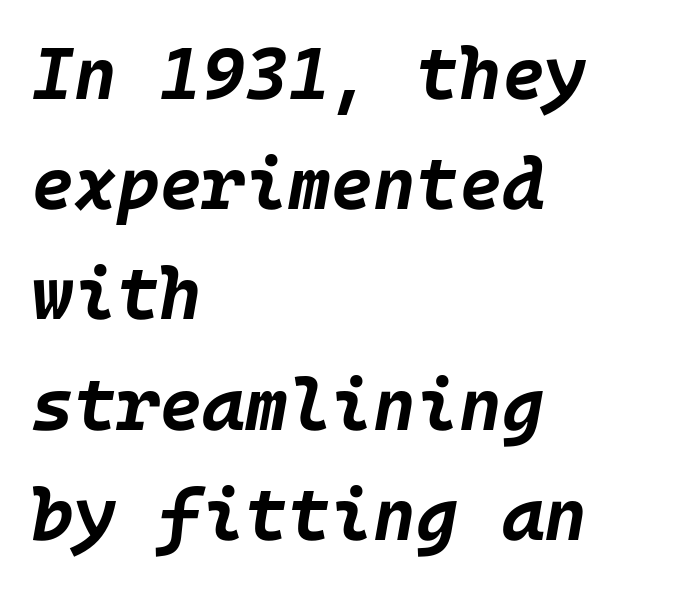
The image shows 73 px bold type, italic (leaning right); set left-aligned, normal line spacing (1.51x), normal letter spacing, not underlined; low stroke contrast and a large x-height.
